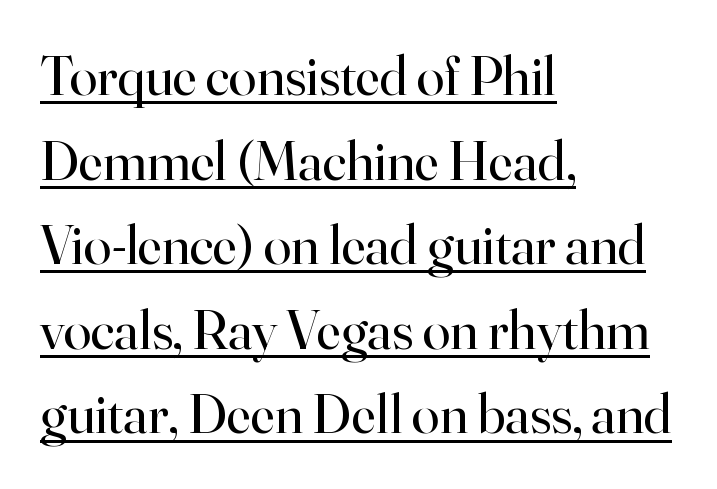
The leading is moderate, giving the passage an even texture. Examine the stroke ends and you'll spot serifs. The letters stand upright; this is a roman face. Reading down the block, your eye returns to a fixed left position each line. The face used here is proportionally spaced, like ordinary book or web type. A typographer would call this underscored text.
